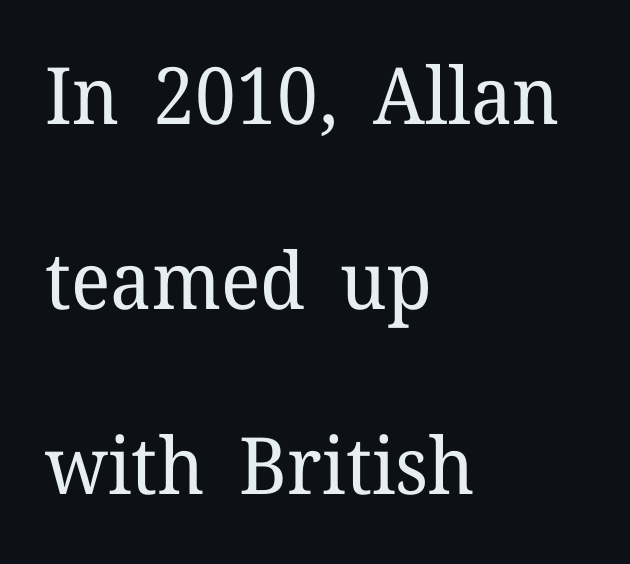
{"serif": "yes", "italic": "no", "bold": "no", "weight": "regular", "width": "normal", "stroke_contrast": "low", "x_height": "medium", "monospaced": "no", "underline": "no", "align": "left", "line_spacing": "loose", "line_spacing_ratio": 2.34, "letter_spacing": "normal", "letter_spacing_em": 0.0, "glyph_px": 79}
